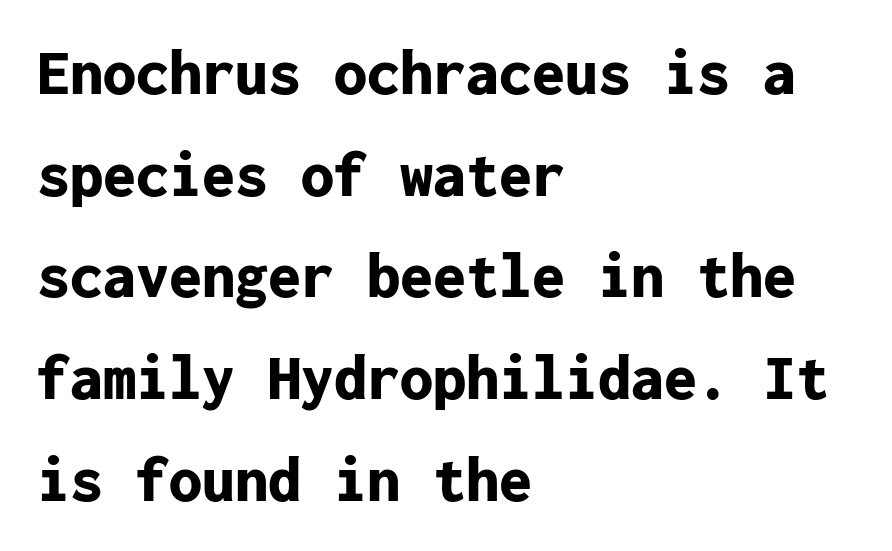
Q: Is the text bold? A: Yes.
Q: Is the text italic (slanted)? A: No, it is upright.
Q: Is the typeface a serif or a sans-serif typeface? A: Sans-serif.
Q: Is the text underlined? A: No.
Q: How is the paragraph aligned? A: Left-aligned.
Q: Is the spacing between letters normal or unusually wide? A: Normal.
Q: Is the spacing between lines tight, normal or loose? A: Normal.
Q: Width (condensed, normal, or wide)? A: Normal.
Q: Stroke contrast? A: Low.
Q: x-height? A: Medium.
Q: Monospaced? A: Yes.
